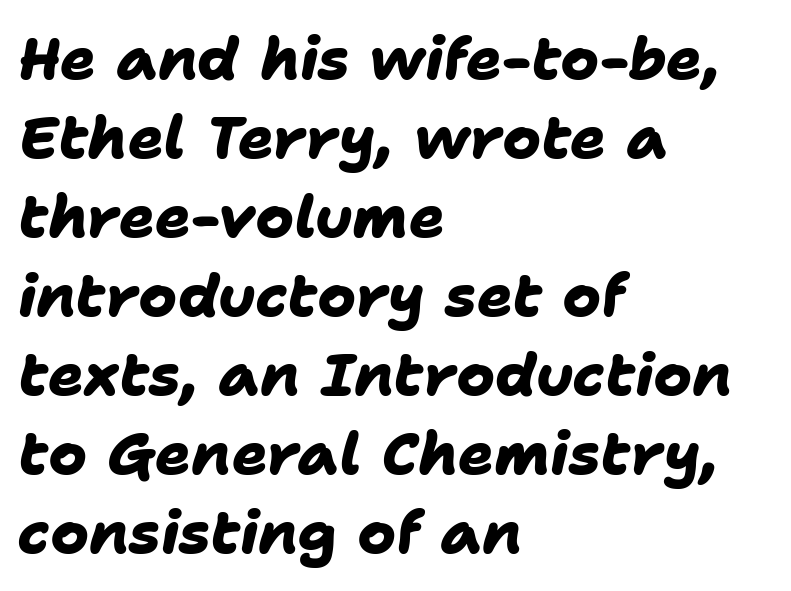
The image shows 59 px heavy sans-serif type; set left-aligned, normal line spacing (1.34x), normal letter spacing, not underlined; low stroke contrast and a medium x-height.
